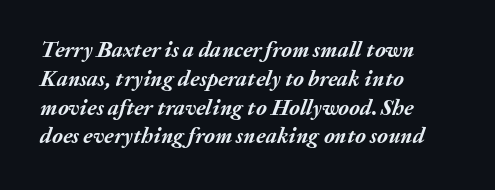
{"italic": "yes", "lean": "right", "slant_degrees": 20, "bold": "yes", "underline": "no", "align": "left", "line_spacing": "normal", "line_spacing_ratio": 1.31, "letter_spacing": "normal", "letter_spacing_em": 0.0, "glyph_px": 22}
